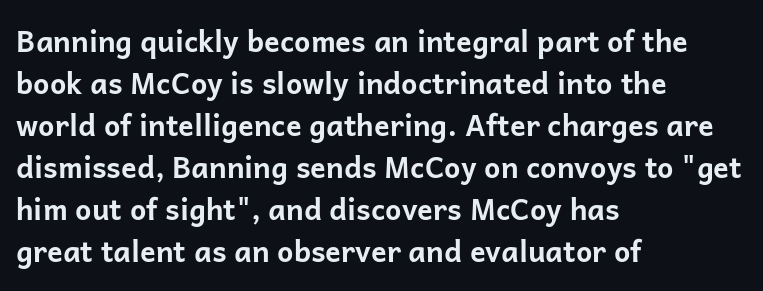
The image shows 29 px bold sans-serif type, upright; set left-aligned, normal line spacing (1.45x), normal letter spacing, not underlined; low stroke contrast and a medium x-height.
